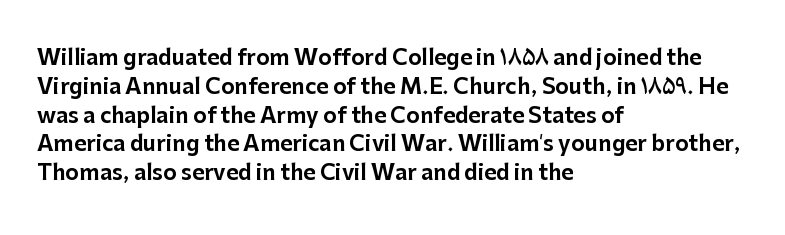
The image shows 21 px text type, upright; set left-aligned, normal line spacing (1.37x), normal letter spacing, not underlined.
